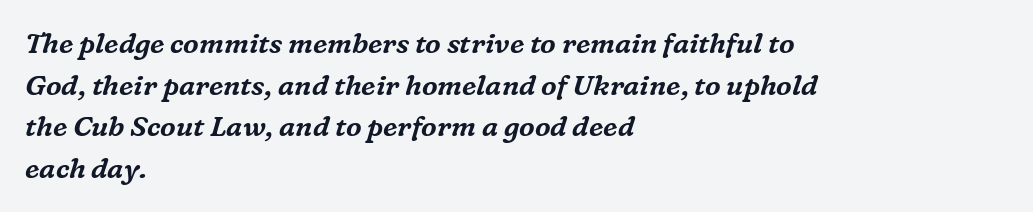
The face used here is rendered with its standard letterfit. Looks like regular typesetting: each glyph gets only the width it needs. Is the type slanted? Yes — the strokes lean at a clear angle. These lines stack with their left ends in a neat column. The space beneath each line is pristine and unruled. Whoever set this chose a conventional vertical rhythm.
